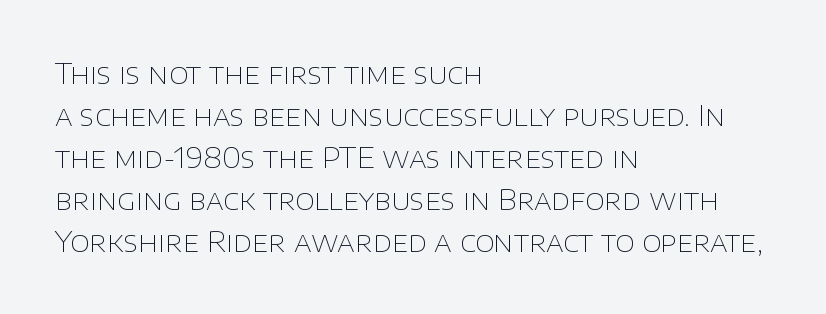
{"serif": "no", "italic": "no", "bold": "no", "weight": "thin", "width": "normal", "stroke_contrast": "low", "x_height": "large", "monospaced": "no", "underline": "no", "align": "left", "line_spacing": "normal", "line_spacing_ratio": 1.5, "letter_spacing": "normal", "letter_spacing_em": 0.0, "glyph_px": 28}
